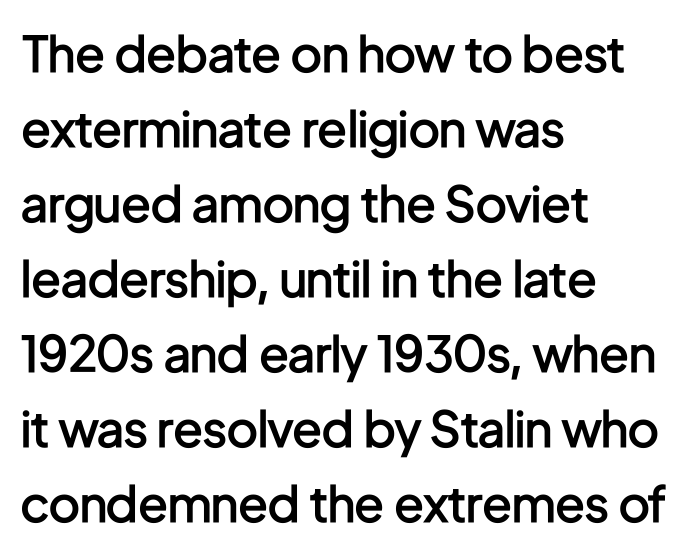
The string is rendered with underlining switched off. The typography opts for an upright posture over an oblique one. The block of text has a typical density, with ordinary space between rows. The letters advance in unequal steps, a hallmark of proportional type. Stems and bowls a touch heavier than normal — semibold.
